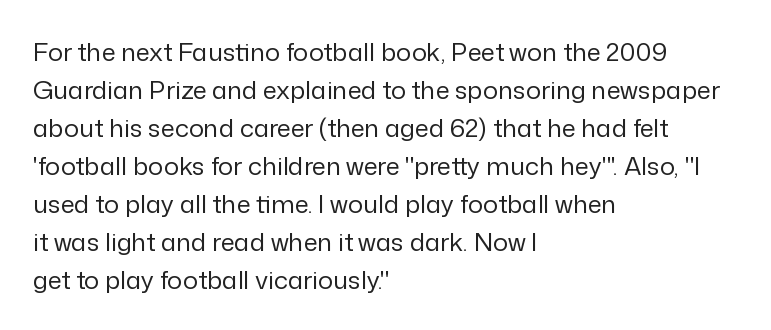
The font's upright variant was chosen for this text. The specimen omits any rule beneath the text block's lines. All the whitespace from short lines collects on the right. Tracking here is standard; glyphs follow each other at the usual distance.
